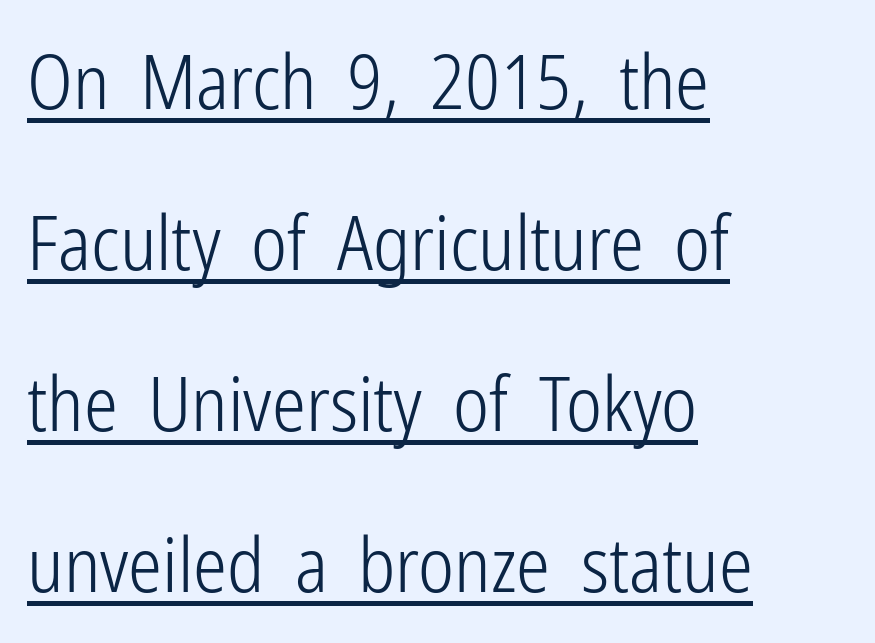
Q: Is the text bold? A: No.
Q: Is the text italic (slanted)? A: No, it is upright.
Q: Is the typeface a serif or a sans-serif typeface? A: Sans-serif.
Q: Is the text underlined? A: Yes.
Q: How is the paragraph aligned? A: Left-aligned.
Q: Is the spacing between letters normal or unusually wide? A: Normal.
Q: Is the spacing between lines tight, normal or loose? A: Loose.
Q: Width (condensed, normal, or wide)? A: Condensed.
Q: Stroke contrast? A: Low.
Q: x-height? A: Medium.
Q: Monospaced? A: No.
